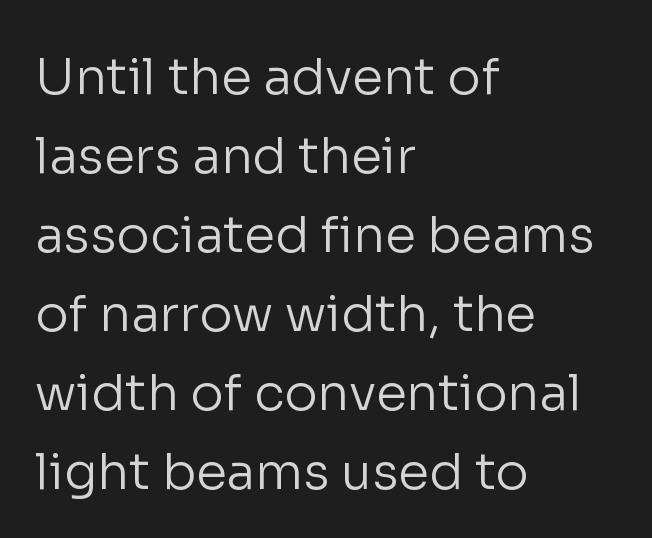
The gap between lines stays unmarked. The letters advance in unequal steps, a hallmark of proportional type. The rows are spaced the way most documents space them. The typesetter chose a ragged-right arrangement here.
